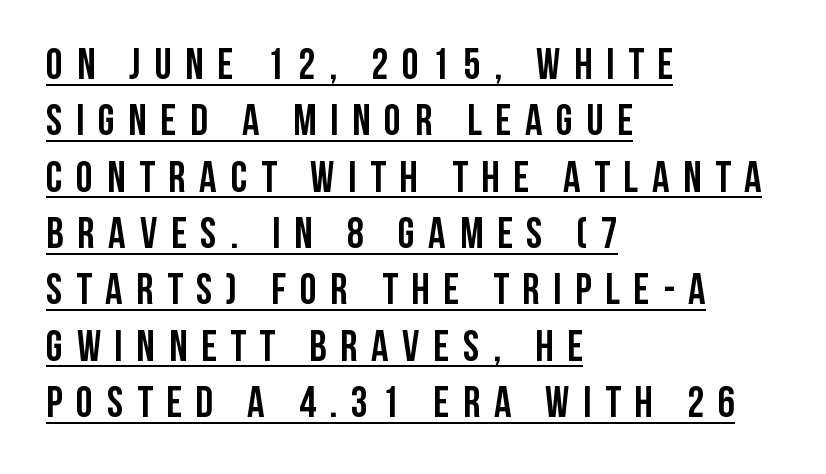
Q: Is the text bold? A: Yes.
Q: Is the text italic (slanted)? A: No, it is upright.
Q: Is the typeface a serif or a sans-serif typeface? A: Sans-serif.
Q: Is the text underlined? A: Yes.
Q: How is the paragraph aligned? A: Left-aligned.
Q: Is the spacing between letters normal or unusually wide? A: Unusually wide.
Q: Is the spacing between lines tight, normal or loose? A: Normal.
Q: Width (condensed, normal, or wide)? A: Condensed.
Q: Stroke contrast? A: Low.
Q: x-height? A: Large.
Q: Monospaced? A: No.
